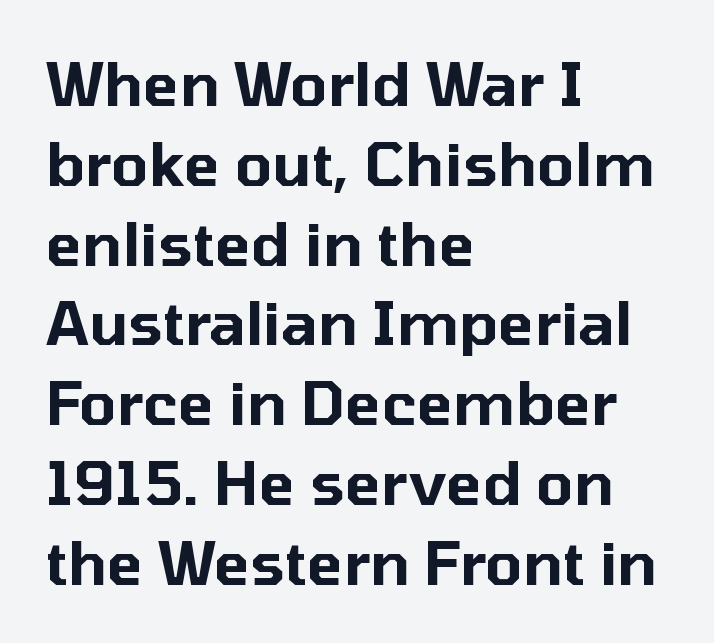
In CSS terms this would be text-align: left. These lines keep a tight, regular rhythm from letter to letter. To sum up the face: it is a sans, with no serifs. Clear beneath every line of the passage. The rendering uses natural spacing where letterforms have individual widths.
